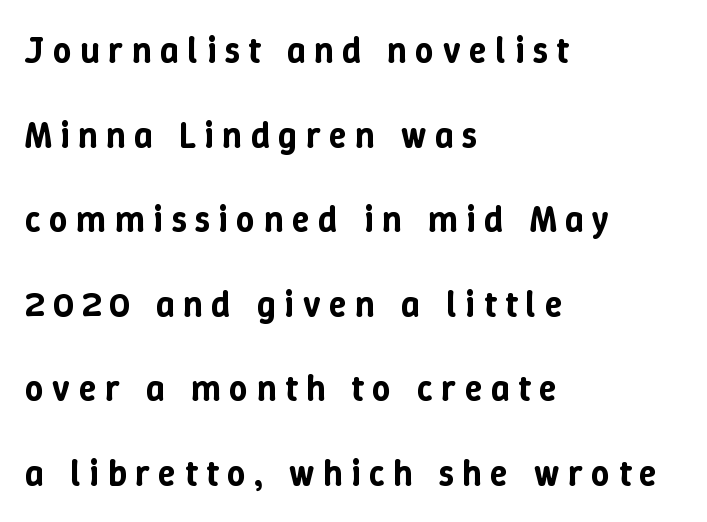
These lines have a slow, spaced-out rhythm from letter to letter. Line starts are locked; line ends wander. Widely set lines give the paragraph a tall, airy silhouette. Unmarked baselines from the first word to the last.
